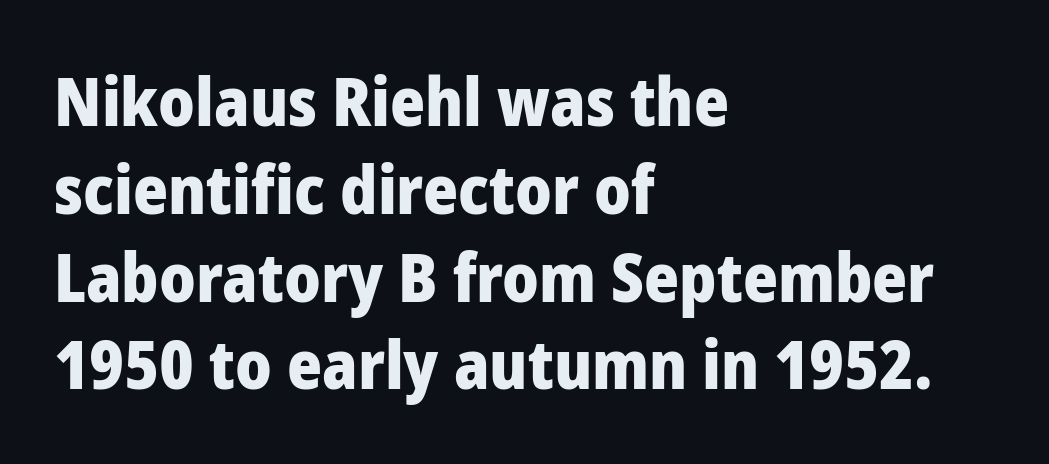
Has an underline been added? It has not. Which margin do the lines hug? The left one — the right edge is uneven. Baseline-to-baseline distance is the conventional proportion of letter height. The passage shown is typed in a proportional face where columns would drift. Check where the strokes stop: nothing finishes them off — pure sans.
